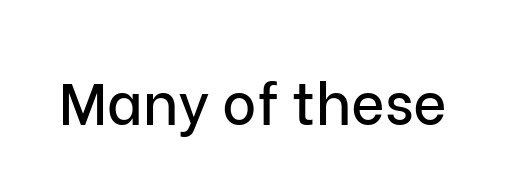
The image shows 58 px sans-serif type, upright; set normal letter spacing, not underlined; low stroke contrast and a medium x-height.
